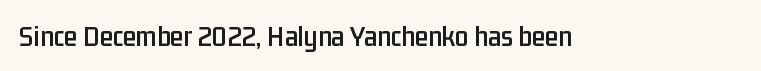
Is the letter spacing exaggerated? No — it looks like the ordinary default. Lines of text with bare space underneath. A typesetter would label this face a sans. Varying glyph widths throughout — classic text-font behaviour. Tall strokes in this sample are plumb rather than angled.
